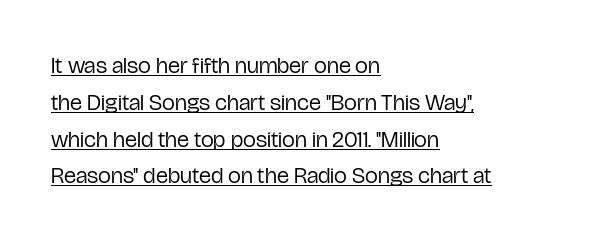
{"italic": "no", "bold": "no", "underline": "yes", "align": "left", "line_spacing": "normal", "line_spacing_ratio": 1.6, "letter_spacing": "normal", "letter_spacing_em": 0.0, "glyph_px": 23}
